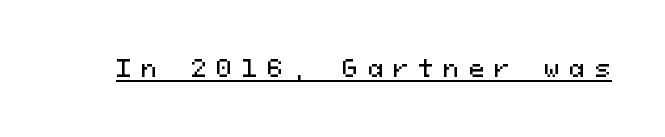
Q: Is the text italic (slanted)? A: No, it is upright.
Q: Is the text underlined? A: Yes.
Q: Is the spacing between letters normal or unusually wide? A: Unusually wide.
